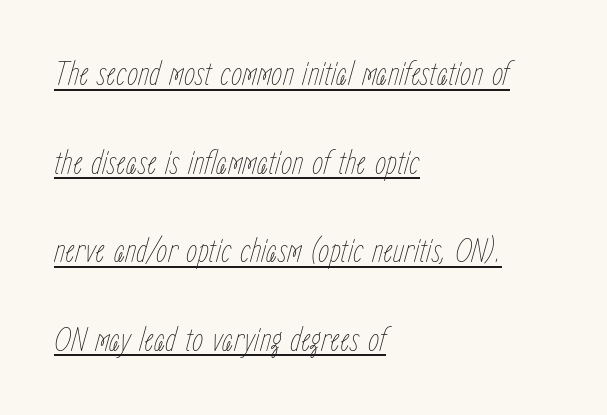
Q: Is the text bold? A: No.
Q: Is the text italic (slanted)? A: Yes, it leans right by about 15 degrees.
Q: Is the text underlined? A: Yes.
Q: How is the paragraph aligned? A: Left-aligned.
Q: Is the spacing between letters normal or unusually wide? A: Normal.
Q: Is the spacing between lines tight, normal or loose? A: Loose.
Q: Width (condensed, normal, or wide)? A: Condensed.
Q: Stroke contrast? A: Low.
Q: x-height? A: Medium.
Q: Monospaced? A: No.
